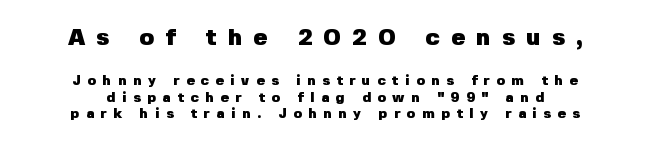
{"italic": "no", "bold": "yes", "underline": "no", "align": "center", "line_spacing_ratio": 1.17, "letter_spacing": "wide", "letter_spacing_em": 0.47, "larger_block": "first", "size_ratio": 1.71, "glyph_px": 24}
